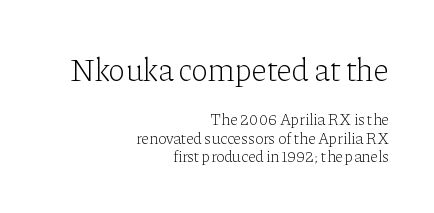
Q: Is the text bold? A: No.
Q: Is the text italic (slanted)? A: No, it is upright.
Q: Is the typeface a serif or a sans-serif typeface? A: Serif.
Q: Is the text underlined? A: No.
Q: How is the paragraph aligned? A: Right-aligned.
Q: Is the spacing between letters normal or unusually wide? A: Normal.
Q: Is the spacing between lines tight, normal or loose? A: Tight.
Q: Which block of text is set in a larger size, the first (top) or the second (bottom)? A: The first (top) one.
Q: Width (condensed, normal, or wide)? A: Normal.
Q: Stroke contrast? A: Low.
Q: x-height? A: Medium.
Q: Monospaced? A: No.
